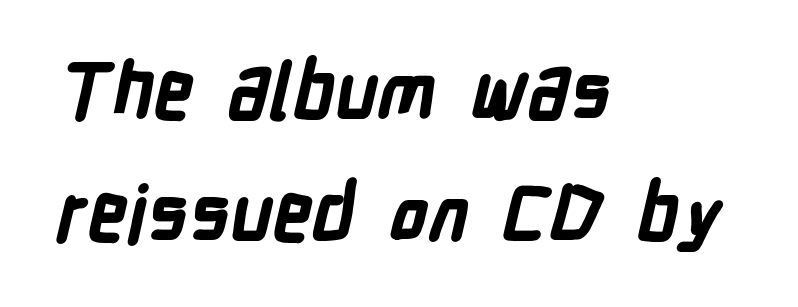
Q: Is the text bold? A: Yes.
Q: Is the typeface a serif or a sans-serif typeface? A: Sans-serif.
Q: Is the text underlined? A: No.
Q: How is the paragraph aligned? A: Left-aligned.
Q: Is the spacing between letters normal or unusually wide? A: Normal.
Q: Is the spacing between lines tight, normal or loose? A: Normal.
Q: Width (condensed, normal, or wide)? A: Condensed.
Q: Stroke contrast? A: Low.
Q: x-height? A: Medium.
Q: Monospaced? A: No.
